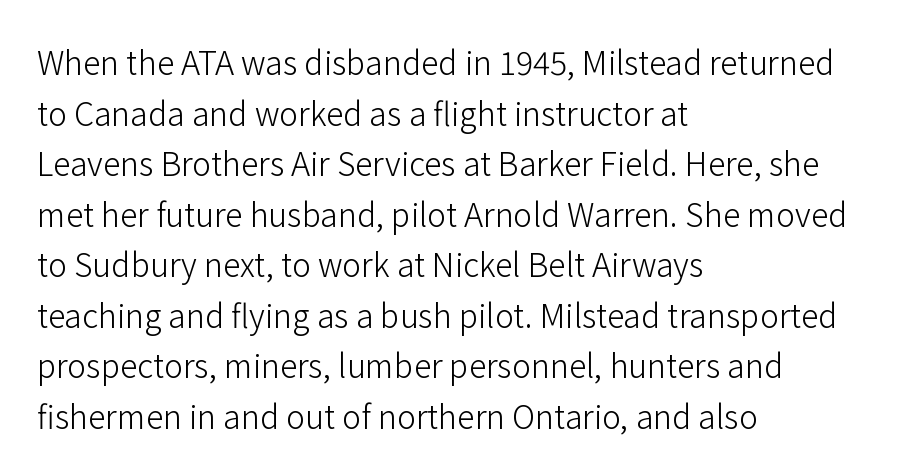
Q: Is the text bold? A: No.
Q: Is the text italic (slanted)? A: No, it is upright.
Q: Is the typeface a serif or a sans-serif typeface? A: Sans-serif.
Q: Is the text underlined? A: No.
Q: How is the paragraph aligned? A: Left-aligned.
Q: Is the spacing between letters normal or unusually wide? A: Normal.
Q: Is the spacing between lines tight, normal or loose? A: Normal.
Q: Width (condensed, normal, or wide)? A: Normal.
Q: Stroke contrast? A: Low.
Q: x-height? A: Medium.
Q: Monospaced? A: No.
